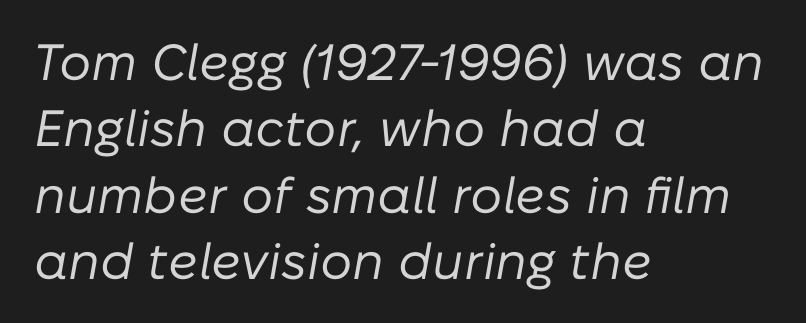
{"italic": "yes", "lean": "right", "slant_degrees": 10, "bold": "no", "weight": "regular", "width": "normal", "stroke_contrast": "low", "x_height": "medium", "monospaced": "no", "underline": "no", "align": "left", "line_spacing": "normal", "line_spacing_ratio": 1.3, "letter_spacing": "normal", "letter_spacing_em": 0.0, "glyph_px": 51}
